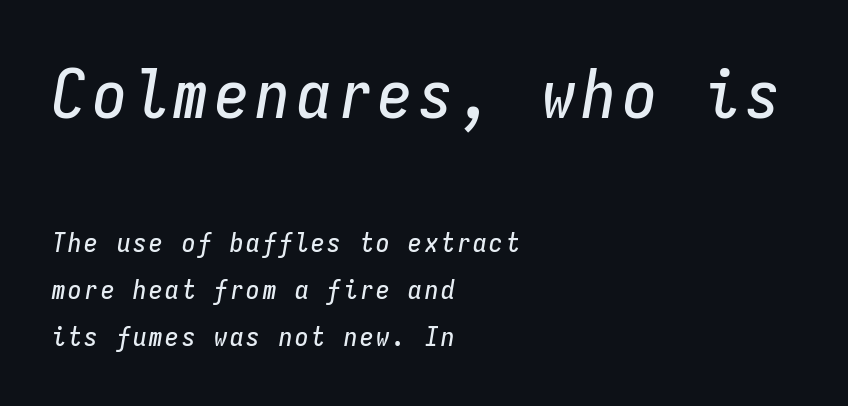
Q: Is the text italic (slanted)? A: Yes, it leans right by about 9 degrees.
Q: Is the text underlined? A: No.
Q: How is the paragraph aligned? A: Left-aligned.
Q: Which block of text is set in a larger size, the first (top) or the second (bottom)? A: The first (top) one.
Q: Width (condensed, normal, or wide)? A: Condensed.
Q: Stroke contrast? A: Low.
Q: x-height? A: Medium.
Q: Monospaced? A: Yes.
